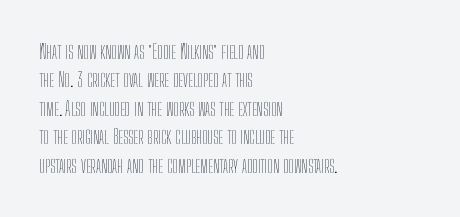
Glyph-to-glyph distance matches everyday printed text. One glance says typical: line gaps are just what's usual. A bare baseline throughout the passage. Does the lettering tilt? It doesn't — this is upright.
